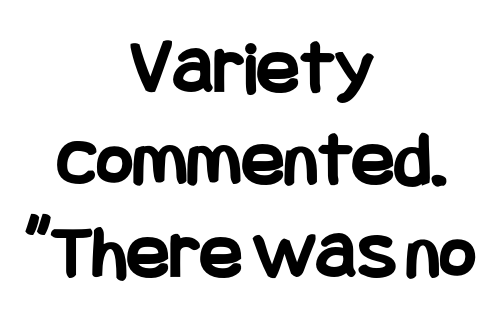
Regarding serifs, this sample does without them. Bold? Absolutely — the strokes are thick and heavy. Compared with typical body copy, the letter spacing here is the same. Ordinary non-slanted type is in use. The zone under the glyphs is completely vacant. Visually the block forms a symmetrical silhouette, jagged on both flanks.
